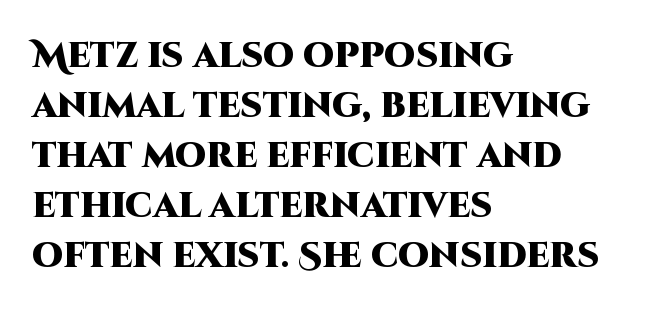
The passage shown is typed in a proportional face where columns would drift. Which margin do the lines hug? The left one — the right edge is uneven. Notice how the stems are strictly vertical — no italics here. Rows of type keep a routine distance in the vertical direction. Each word holds together tightly as a unit, with standard inter-letter gaps.
